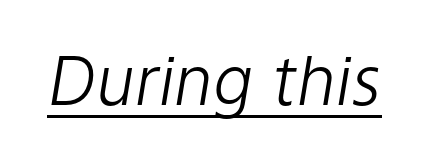
The image shows 67 px light type, italic (leaning right); set normal letter spacing, underlined; low stroke contrast and a medium x-height.
